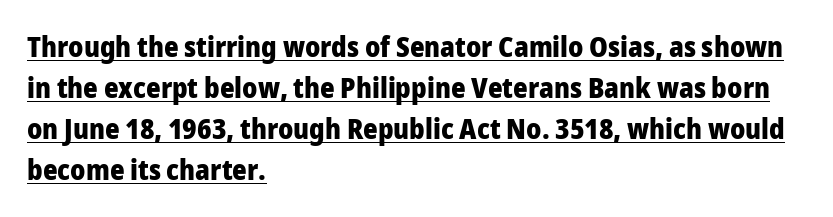
You could call the tracking neutral — neither tight nor loose. The rendering uses natural spacing where letterforms have individual widths. Teacher's note: observe the even left margin — that is flush-left alignment. The face used here has the dense, thick strokes of a bold. The letters stand upright; this is a roman face.
